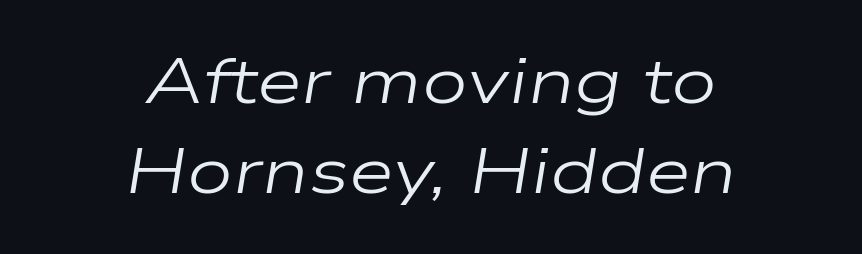
{"italic": "yes", "lean": "right", "slant_degrees": 9, "bold": "no", "weight": "regular", "width": "wide", "stroke_contrast": "low", "x_height": "medium", "monospaced": "no", "underline": "no", "align": "center", "line_spacing": "normal", "line_spacing_ratio": 1.39, "letter_spacing": "normal", "letter_spacing_em": 0.0, "glyph_px": 65}
